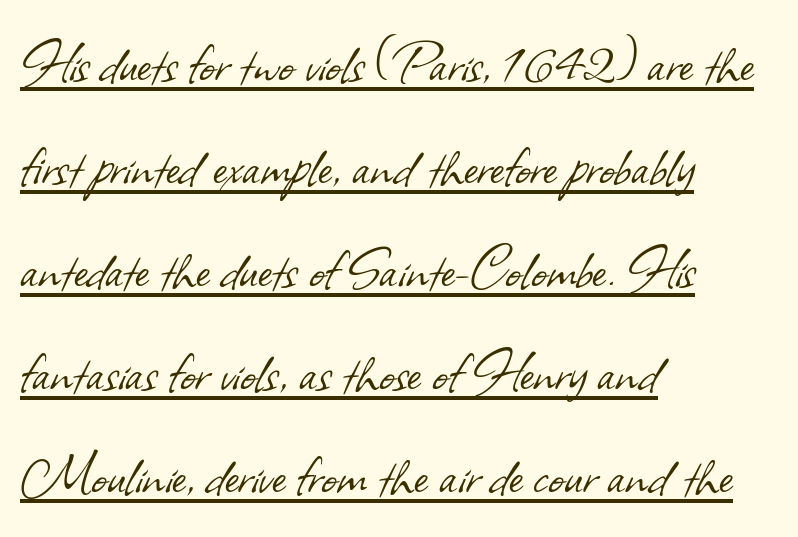
{"serif": "no", "bold": "no", "weight": "light", "width": "normal", "stroke_contrast": "low", "x_height": "small", "monospaced": "no", "underline": "yes", "align": "left", "line_spacing": "normal", "line_spacing_ratio": 1.56, "letter_spacing": "normal", "letter_spacing_em": 0.0, "glyph_px": 66}
